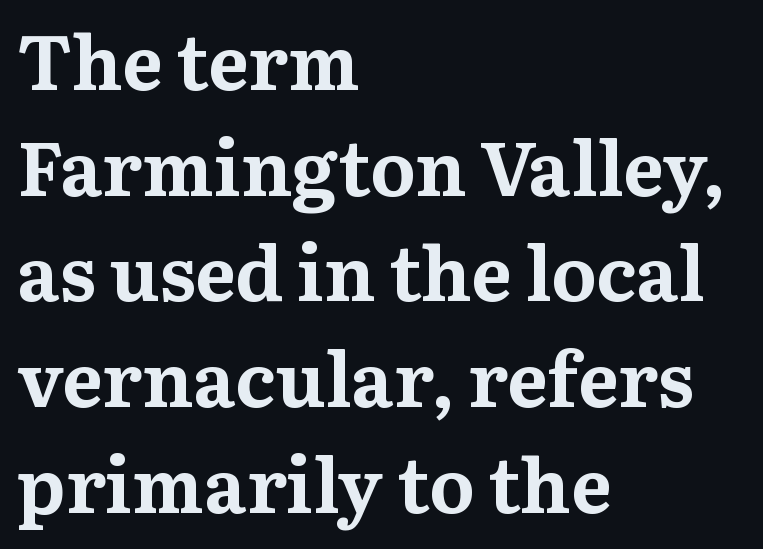
I'd call this a serif setting — the letters wear small feet. The paragraph shown leans on its left margin. Compared with typical paragraphs, the rows here are spaced about the same. Type without underlining.
